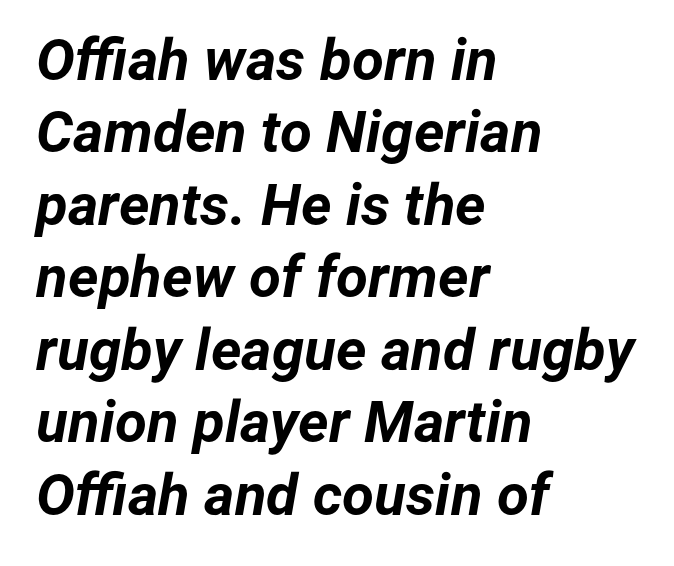
{"italic": "yes", "lean": "right", "slant_degrees": 12, "bold": "yes", "weight": "bold", "width": "normal", "stroke_contrast": "low", "x_height": "medium", "monospaced": "no", "underline": "no", "align": "left", "line_spacing": "normal", "line_spacing_ratio": 1.25, "letter_spacing": "normal", "letter_spacing_em": 0.0, "glyph_px": 58}
